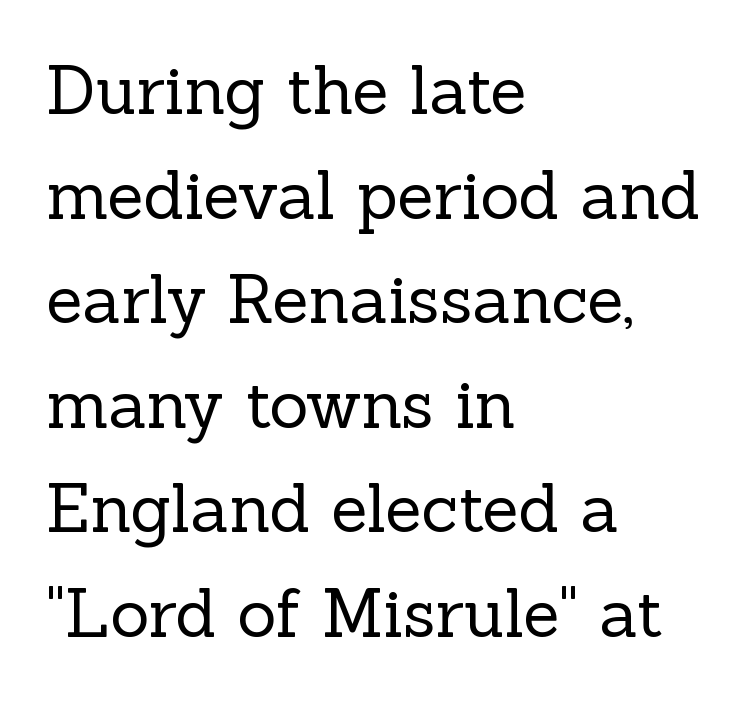
Q: Is the text bold? A: No.
Q: Is the text italic (slanted)? A: No, it is upright.
Q: Is the typeface a serif or a sans-serif typeface? A: Serif.
Q: Is the text underlined? A: No.
Q: How is the paragraph aligned? A: Left-aligned.
Q: Is the spacing between letters normal or unusually wide? A: Normal.
Q: Is the spacing between lines tight, normal or loose? A: Normal.
Q: Width (condensed, normal, or wide)? A: Normal.
Q: x-height? A: Medium.
Q: Monospaced? A: No.
